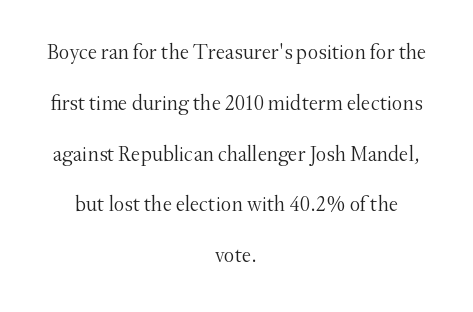
Q: Is the text bold? A: No.
Q: Is the text italic (slanted)? A: No, it is upright.
Q: Is the text underlined? A: No.
Q: How is the paragraph aligned? A: Centered.
Q: Is the spacing between letters normal or unusually wide? A: Normal.
Q: Is the spacing between lines tight, normal or loose? A: Loose.
